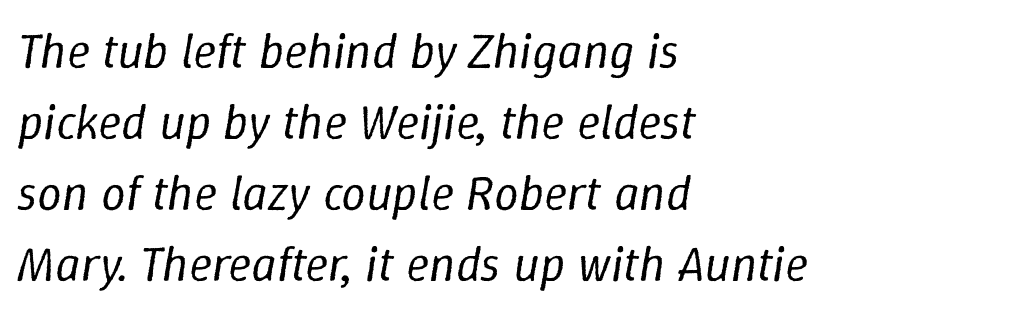
There's an unmistakable incline to the writing here. Casual observation: everything's shoved over to the left. Nobody drew a line under any word here. Leading matches the norm, producing a regular column. Weight: regular or lighter.
